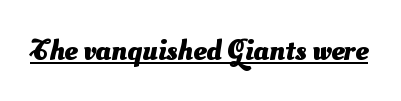
The image shows 29 px heavy sans-serif type; set normal letter spacing, underlined; medium stroke contrast and a small x-height.
